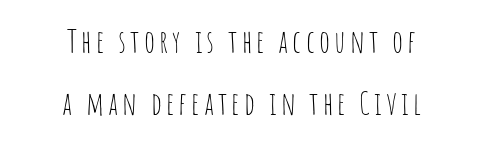
Is the stroke heavy? The answer is a plain regular-or-lighter. This sample has the flowing, uneven cadence of proportional lettering. The type family on display is of the sans-serif kind. Decoration check: the copy has no underline. The font's upright variant was chosen for this text. The rag falls on both sides of this text block equally.
